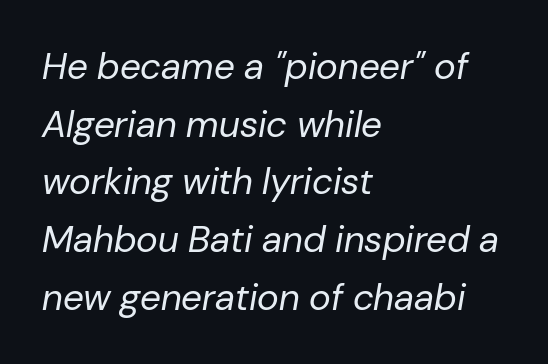
Q: Is the text bold? A: No.
Q: Is the text italic (slanted)? A: Yes, it leans right by about 10 degrees.
Q: Is the text underlined? A: No.
Q: How is the paragraph aligned? A: Left-aligned.
Q: Is the spacing between letters normal or unusually wide? A: Normal.
Q: Is the spacing between lines tight, normal or loose? A: Normal.
Q: Width (condensed, normal, or wide)? A: Normal.
Q: Stroke contrast? A: Low.
Q: x-height? A: Medium.
Q: Monospaced? A: No.
